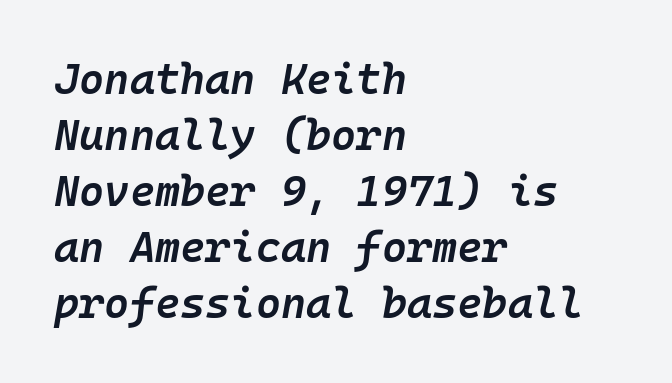
The image shows 43 px semibold type, italic (leaning right), monospaced; set left-aligned, normal line spacing (1.3x), normal letter spacing, not underlined; low stroke contrast and a medium x-height.
